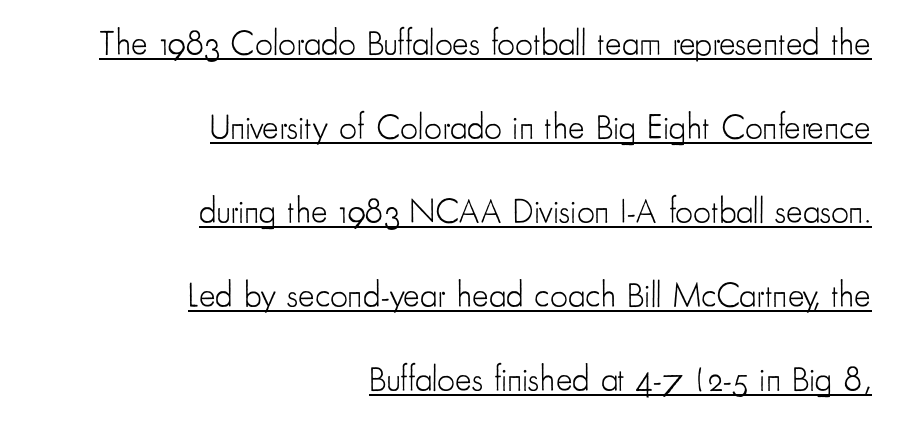
{"serif": "no", "italic": "no", "bold": "no", "weight": "light", "width": "condensed", "stroke_contrast": "low", "x_height": "small", "monospaced": "no", "underline": "yes", "align": "right", "line_spacing": "loose", "line_spacing_ratio": 2.4, "letter_spacing": "normal", "letter_spacing_em": 0.0, "glyph_px": 35}
